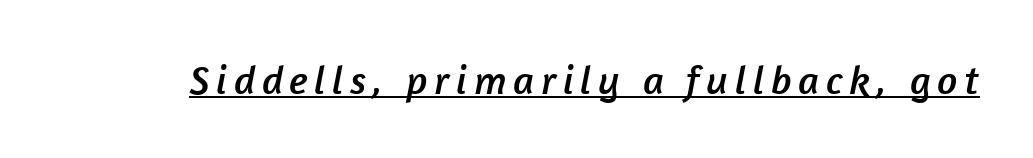
The image shows 40 px sans-serif type; set underlined; low stroke contrast and a medium x-height.
